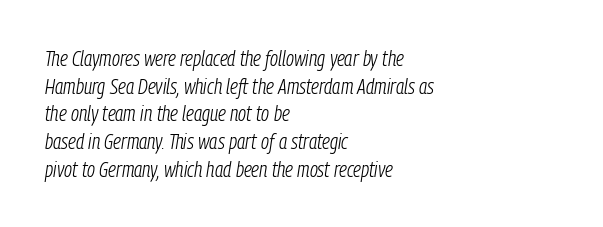
Q: Is the text bold? A: No.
Q: Is the text italic (slanted)? A: Yes, it leans right by about 9 degrees.
Q: Is the text underlined? A: No.
Q: How is the paragraph aligned? A: Left-aligned.
Q: Is the spacing between letters normal or unusually wide? A: Normal.
Q: Is the spacing between lines tight, normal or loose? A: Normal.
